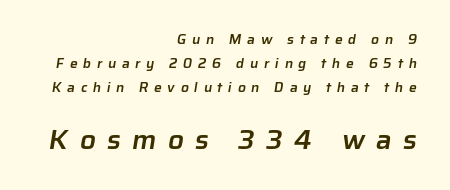
The image shows 28 px semibold sans-serif type; set right-aligned, line spacing 1.73x, unusually wide letter spacing (+0.4 em), not underlined; the second (bottom) block is 2.0x larger; low stroke contrast and a medium x-height.
